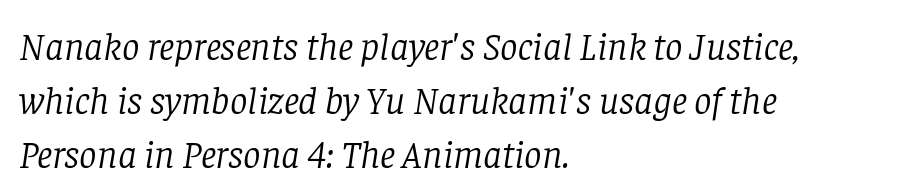
Q: Is the text bold? A: No.
Q: Is the text italic (slanted)? A: Yes, it leans right by about 8 degrees.
Q: Is the typeface a serif or a sans-serif typeface? A: Serif.
Q: Is the text underlined? A: No.
Q: How is the paragraph aligned? A: Left-aligned.
Q: Is the spacing between letters normal or unusually wide? A: Normal.
Q: Is the spacing between lines tight, normal or loose? A: Normal.
Q: Width (condensed, normal, or wide)? A: Normal.
Q: Stroke contrast? A: Low.
Q: x-height? A: Large.
Q: Monospaced? A: No.
